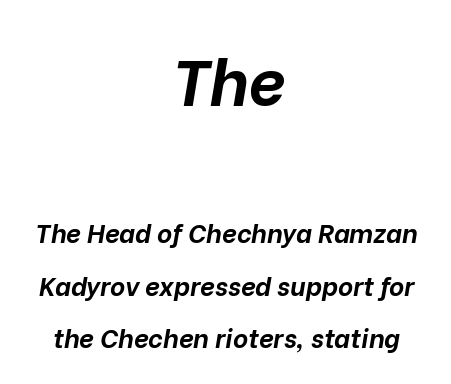
The image shows 65 px bold type, italic (leaning right); set centered, loose line spacing (2.02x), normal letter spacing, not underlined; the first (top) block is 2.5x larger; low stroke contrast and a medium x-height.
